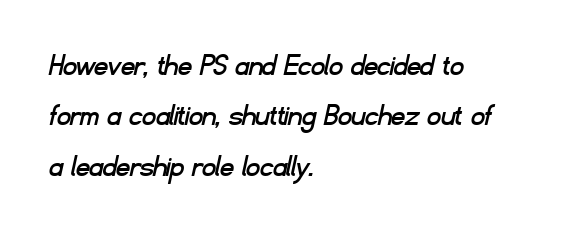
{"serif": "no", "width": "normal", "stroke_contrast": "low", "x_height": "small", "monospaced": "no", "underline": "no", "align": "left", "line_spacing": "normal", "line_spacing_ratio": 1.53, "letter_spacing": "normal", "letter_spacing_em": 0.0, "glyph_px": 33}
